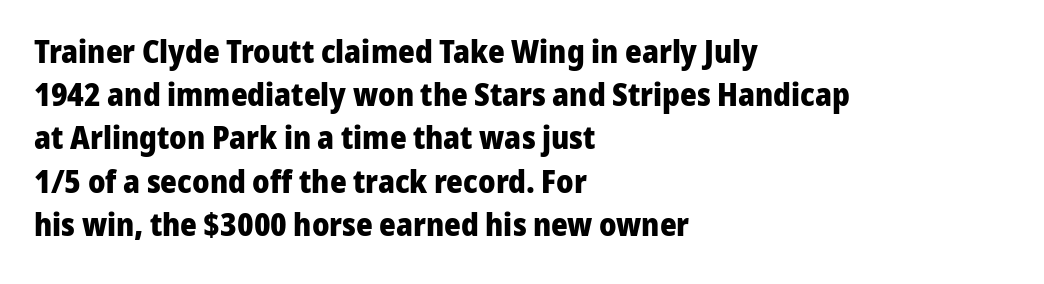
Q: Is the text bold? A: Yes.
Q: Is the text italic (slanted)? A: No, it is upright.
Q: Is the typeface a serif or a sans-serif typeface? A: Sans-serif.
Q: Is the text underlined? A: No.
Q: How is the paragraph aligned? A: Left-aligned.
Q: Is the spacing between letters normal or unusually wide? A: Normal.
Q: Is the spacing between lines tight, normal or loose? A: Normal.
Q: Width (condensed, normal, or wide)? A: Normal.
Q: Stroke contrast? A: Low.
Q: x-height? A: Medium.
Q: Monospaced? A: No.
